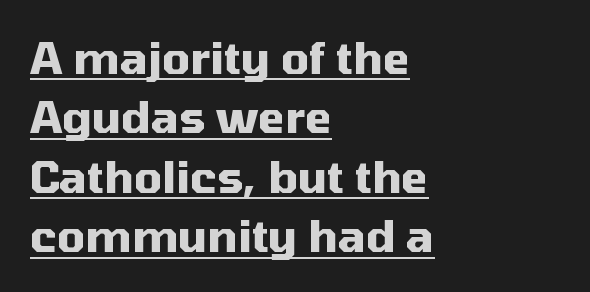
Q: Is the text bold? A: Yes.
Q: Is the text italic (slanted)? A: No, it is upright.
Q: Is the typeface a serif or a sans-serif typeface? A: Sans-serif.
Q: Is the text underlined? A: Yes.
Q: How is the paragraph aligned? A: Left-aligned.
Q: Is the spacing between letters normal or unusually wide? A: Normal.
Q: Is the spacing between lines tight, normal or loose? A: Normal.
Q: Width (condensed, normal, or wide)? A: Normal.
Q: Stroke contrast? A: Medium.
Q: x-height? A: Medium.
Q: Monospaced? A: No.
